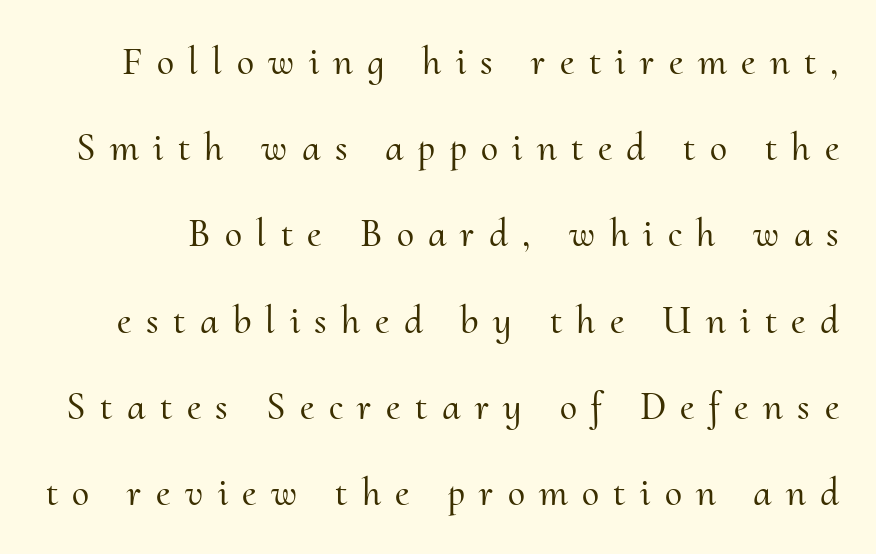
The image shows 39 px serif type, upright; set loose line spacing (2.21x), unusually wide letter spacing (+0.37 em), not underlined; medium stroke contrast and a small x-height.
